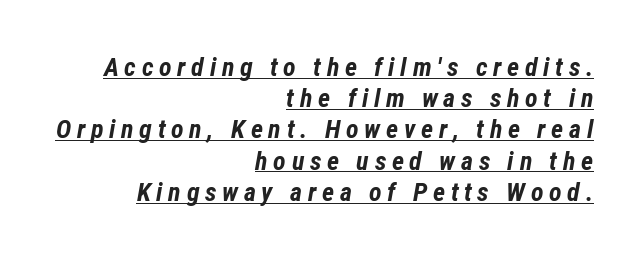
{"italic": "yes", "lean": "right", "slant_degrees": 12, "bold": "yes", "underline": "yes", "align": "right", "line_spacing_ratio": 1.2, "letter_spacing": "wide", "letter_spacing_em": 0.22, "glyph_px": 26}
